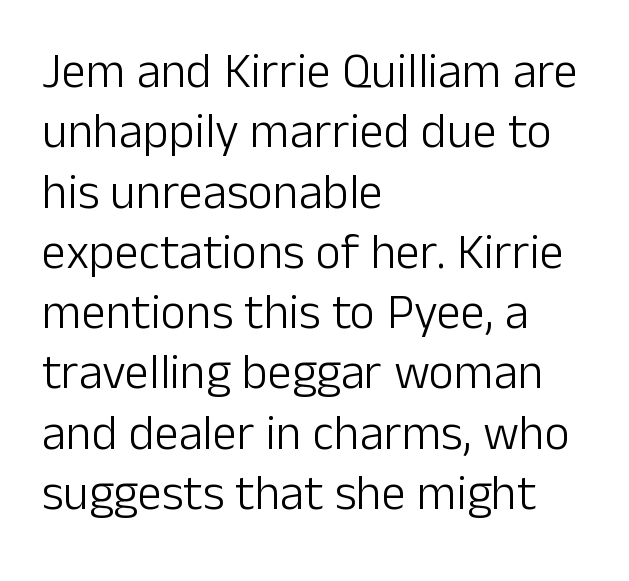
The image shows 49 px light sans-serif type, upright; set left-aligned, line spacing 1.23x, normal letter spacing, not underlined; low stroke contrast and a medium x-height.
